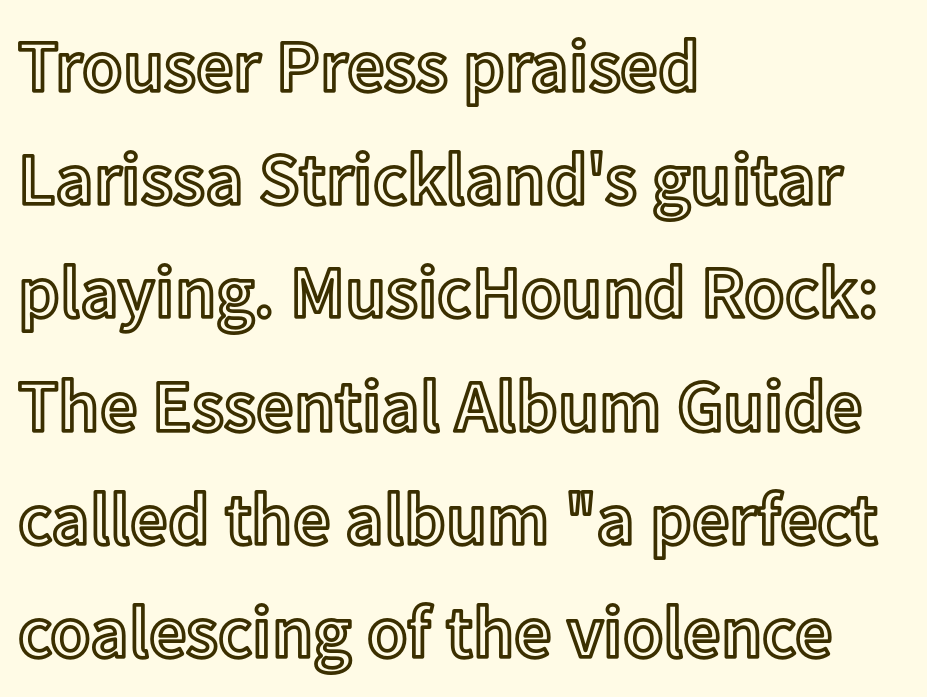
{"italic": "no", "width": "normal", "x_height": "medium", "monospaced": "no", "underline": "no", "align": "left", "line_spacing": "normal", "line_spacing_ratio": 1.53, "letter_spacing": "normal", "letter_spacing_em": 0.0, "glyph_px": 74}
